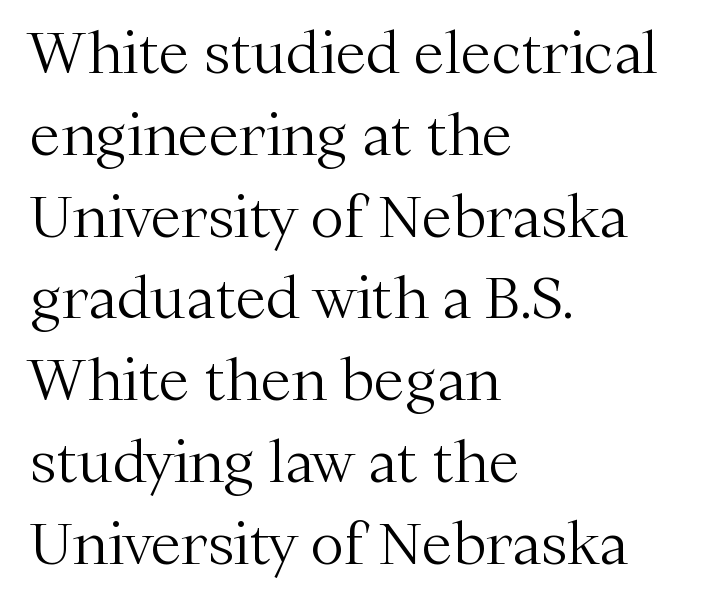
The image shows 56 px light serif type, upright; set left-aligned, normal line spacing (1.46x), normal letter spacing, not underlined; medium stroke contrast and a medium x-height.
